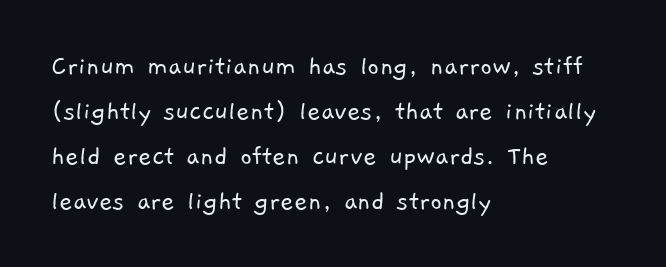
{"serif": "no", "bold": "no", "weight": "light", "width": "normal", "stroke_contrast": "low", "x_height": "medium", "monospaced": "no", "underline": "no", "align": "left", "line_spacing": "normal", "line_spacing_ratio": 1.55, "letter_spacing": "normal", "letter_spacing_em": 0.0, "glyph_px": 29}
